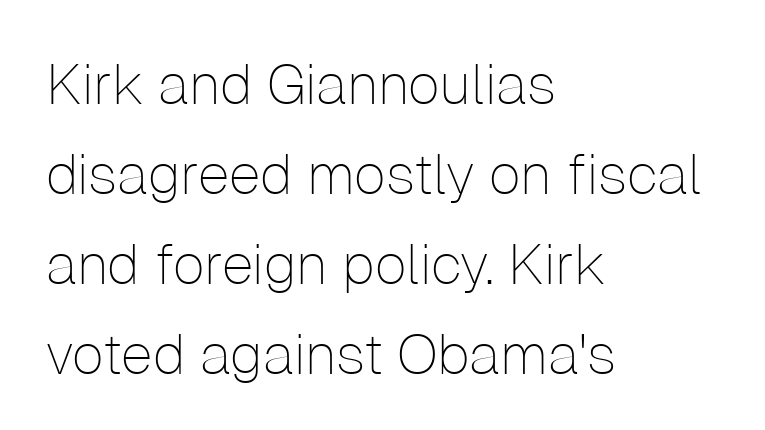
The image shows 57 px thin sans-serif type, upright; set left-aligned, normal line spacing (1.58x), normal letter spacing, not underlined; low stroke contrast and a medium x-height.
